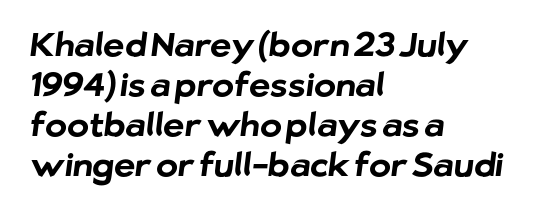
Q: Is the text bold? A: Yes.
Q: Is the typeface a serif or a sans-serif typeface? A: Sans-serif.
Q: Is the text underlined? A: No.
Q: How is the paragraph aligned? A: Left-aligned.
Q: Is the spacing between letters normal or unusually wide? A: Normal.
Q: Width (condensed, normal, or wide)? A: Normal.
Q: Stroke contrast? A: Low.
Q: x-height? A: Medium.
Q: Monospaced? A: No.
